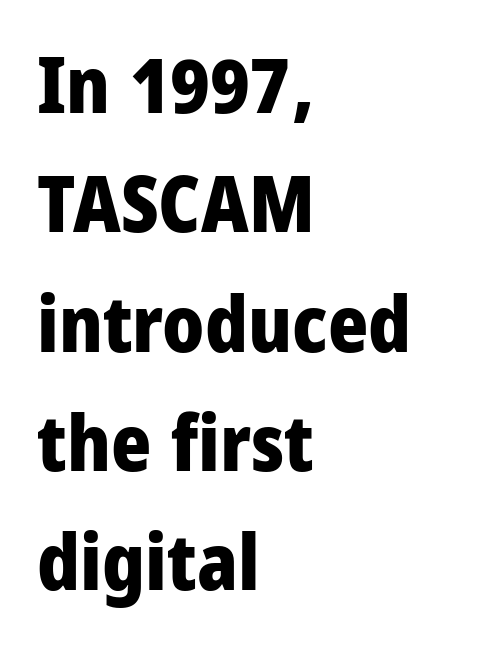
{"serif": "no", "italic": "no", "bold": "yes", "weight": "heavy", "width": "condensed", "stroke_contrast": "low", "x_height": "large", "monospaced": "no", "underline": "no", "align": "left", "line_spacing": "normal", "line_spacing_ratio": 1.55, "letter_spacing": "normal", "letter_spacing_em": 0.0, "glyph_px": 77}
